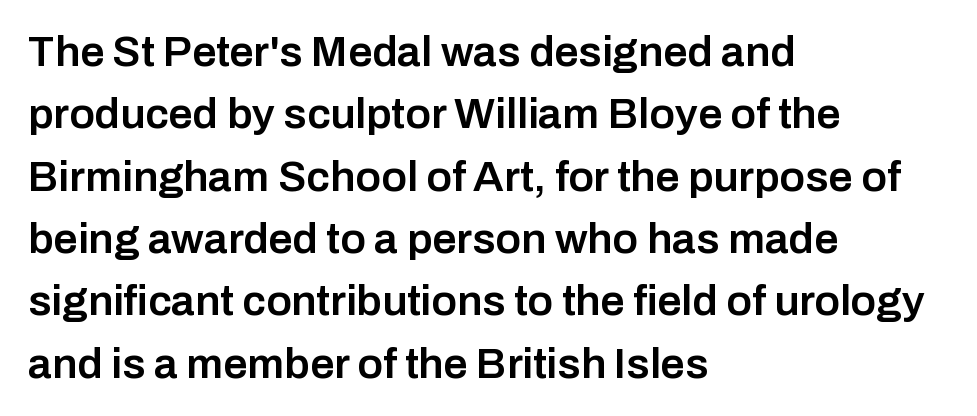
Q: Is the text bold? A: Semi-bold.
Q: Is the text italic (slanted)? A: No, it is upright.
Q: Is the typeface a serif or a sans-serif typeface? A: Sans-serif.
Q: Is the text underlined? A: No.
Q: How is the paragraph aligned? A: Left-aligned.
Q: Is the spacing between letters normal or unusually wide? A: Normal.
Q: Is the spacing between lines tight, normal or loose? A: Normal.
Q: Width (condensed, normal, or wide)? A: Normal.
Q: Stroke contrast? A: Low.
Q: x-height? A: Medium.
Q: Monospaced? A: No.
